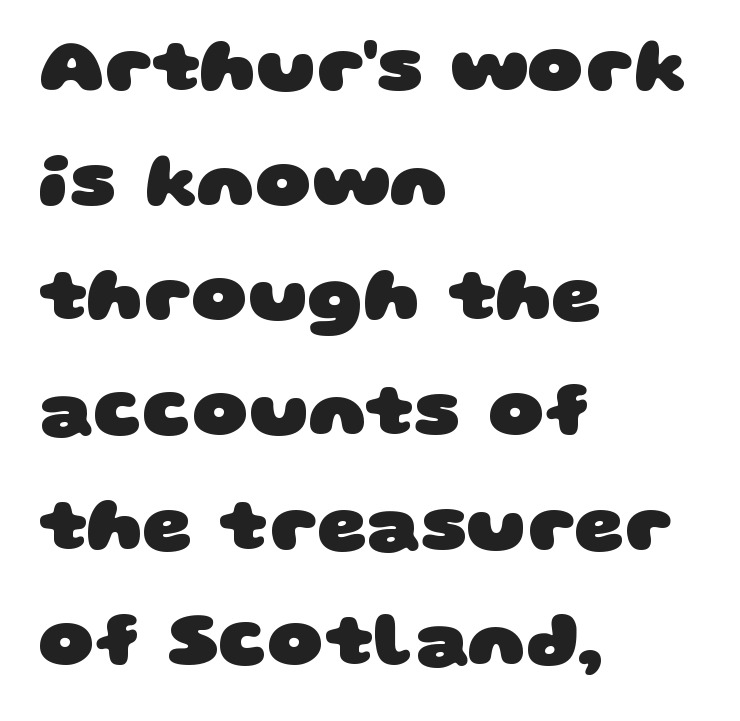
Q: Is the text bold? A: Yes.
Q: Is the typeface a serif or a sans-serif typeface? A: Sans-serif.
Q: Is the text underlined? A: No.
Q: How is the paragraph aligned? A: Left-aligned.
Q: Is the spacing between letters normal or unusually wide? A: Normal.
Q: Is the spacing between lines tight, normal or loose? A: Normal.
Q: Width (condensed, normal, or wide)? A: Wide.
Q: Stroke contrast? A: Low.
Q: x-height? A: Large.
Q: Monospaced? A: No.
